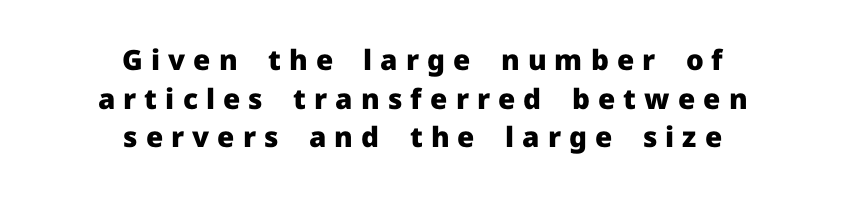
Glance below the letters and you will spot only blank space. Typesetter's note: full bold, strokes at maximum text heaviness. These lines are rendered in a variable-pitch font. Unlike italic type, these characters show no tilt at all.
